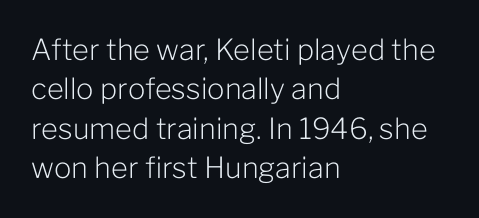
{"serif": "no", "italic": "no", "bold": "no", "weight": "light", "width": "normal", "stroke_contrast": "low", "x_height": "medium", "monospaced": "no", "underline": "no", "align": "left", "line_spacing": "normal", "line_spacing_ratio": 1.36, "letter_spacing": "normal", "letter_spacing_em": 0.0, "glyph_px": 29}
